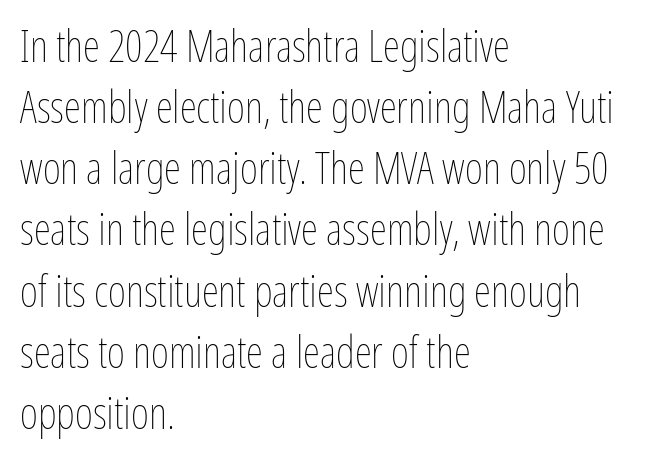
Q: Is the text bold? A: No.
Q: Is the text italic (slanted)? A: No, it is upright.
Q: Is the text underlined? A: No.
Q: How is the paragraph aligned? A: Left-aligned.
Q: Is the spacing between letters normal or unusually wide? A: Normal.
Q: Is the spacing between lines tight, normal or loose? A: Normal.
Q: Width (condensed, normal, or wide)? A: Condensed.
Q: Stroke contrast? A: Low.
Q: x-height? A: Medium.
Q: Monospaced? A: No.
